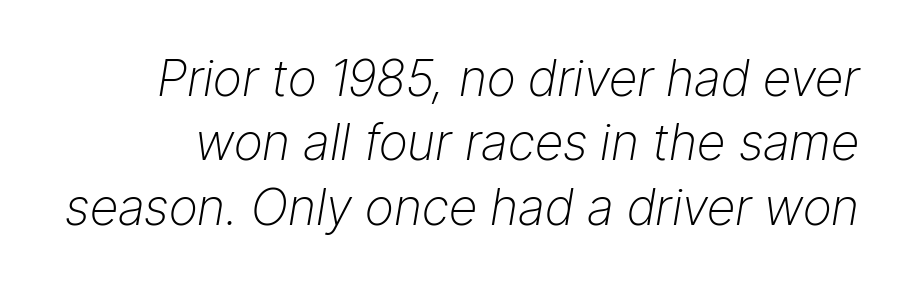
Q: Is the text bold? A: No.
Q: Is the text italic (slanted)? A: Yes, it leans right by about 9 degrees.
Q: Is the text underlined? A: No.
Q: Is the spacing between letters normal or unusually wide? A: Normal.
Q: Is the spacing between lines tight, normal or loose? A: Normal.
Q: Width (condensed, normal, or wide)? A: Normal.
Q: Stroke contrast? A: Low.
Q: x-height? A: Medium.
Q: Monospaced? A: No.
